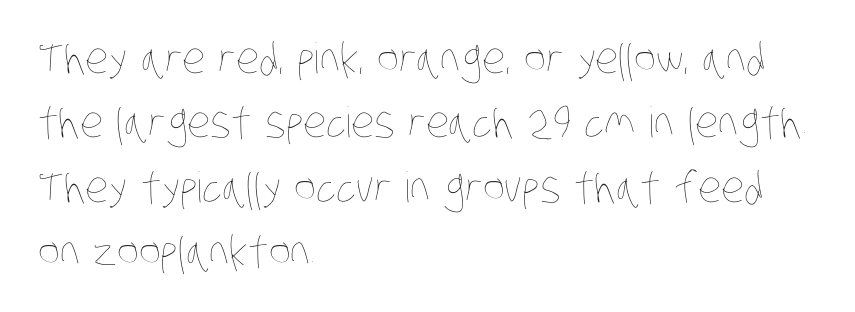
The image shows 42 px thin, condensed type; set left-aligned, normal line spacing (1.53x), normal letter spacing, not underlined; low stroke contrast and a large x-height.
